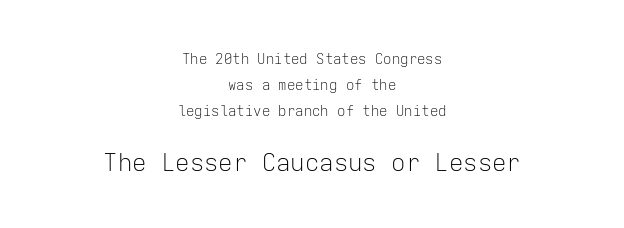
Ordinary non-slanted type is in use. Caption: standard tracking, unaltered. Each stroke keeps to a modest, everyday thickness or less. Which margin do the lines hug? Neither — every line sits in the middle. Letters rest on an invisible, unmarked baseline. Typesetter's note — lower block bumped up in size, upper block left smaller.
